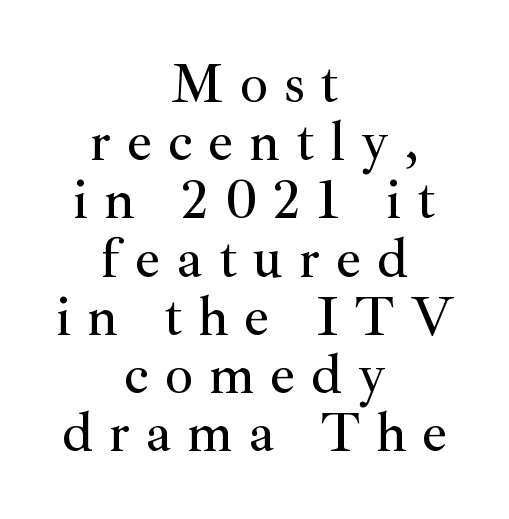
Q: Is the text italic (slanted)? A: No, it is upright.
Q: Is the typeface a serif or a sans-serif typeface? A: Serif.
Q: Is the text underlined? A: No.
Q: How is the paragraph aligned? A: Centered.
Q: Is the spacing between letters normal or unusually wide? A: Unusually wide.
Q: Is the spacing between lines tight, normal or loose? A: Tight.
Q: Width (condensed, normal, or wide)? A: Normal.
Q: Stroke contrast? A: Medium.
Q: x-height? A: Small.
Q: Monospaced? A: No.
